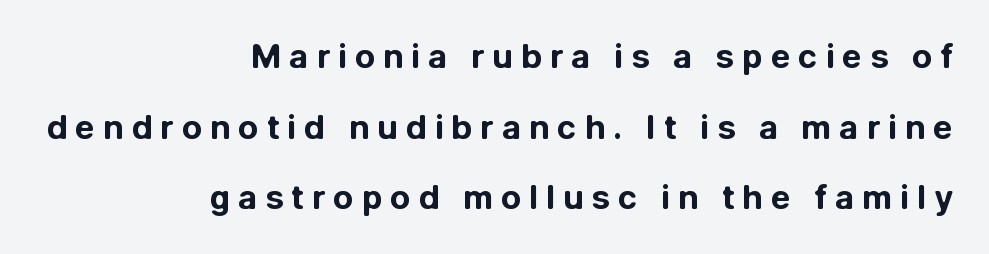
Posture: upright roman. Note: no serifs on the glyphs. The letters advance in unequal steps, a hallmark of proportional type. Horizontal alignment here is rightward, an uncommon choice for prose. Beneath every word, the page is bare. The block of text is sparse from top to bottom, with ample space between rows.
